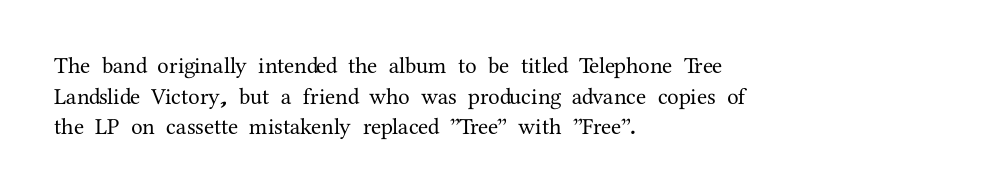
A typesetter would call this leading conventional body-copy spacing. No italicization has been applied; the sample stays upright. Tracking value appears to be zero — textbook default spacing. Short and long lines alike share a common starting point at left. Decoration check: the copy has no underline.
